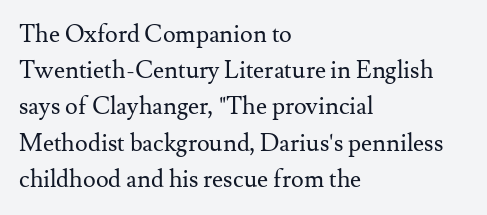
Default kerning and tracking; the words read as compact shapes. Tall strokes in this sample are plumb rather than angled. This rendering uses left alignment, leaving the right contour irregular. Students, observe: this is what conventionally led text looks like. Each stroke keeps to a modest, everyday thickness or less. Honestly, there is no underline to notice here at all.
